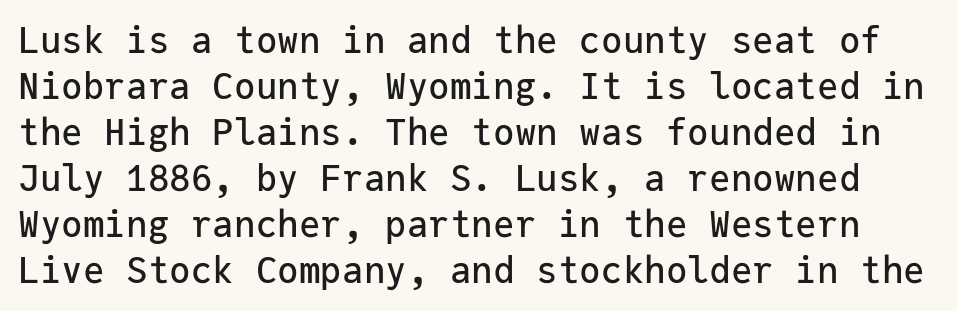
Nothing unusual about the tracking: characters are spaced as the font intends. Serif or sans? Sans — the stroke terminals are bare. Has an underline been added? It has not. Looks like terminal output: every glyph gets an equal slot.
